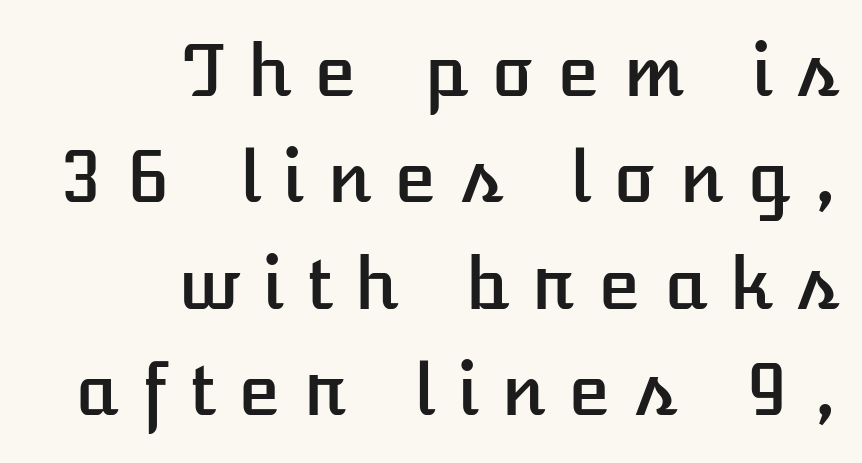
{"italic": "no", "width": "normal", "stroke_contrast": "low", "x_height": "medium", "monospaced": "no", "underline": "no", "align": "right", "line_spacing": "normal", "line_spacing_ratio": 1.52, "letter_spacing": "wide", "letter_spacing_em": 0.32, "glyph_px": 70}
